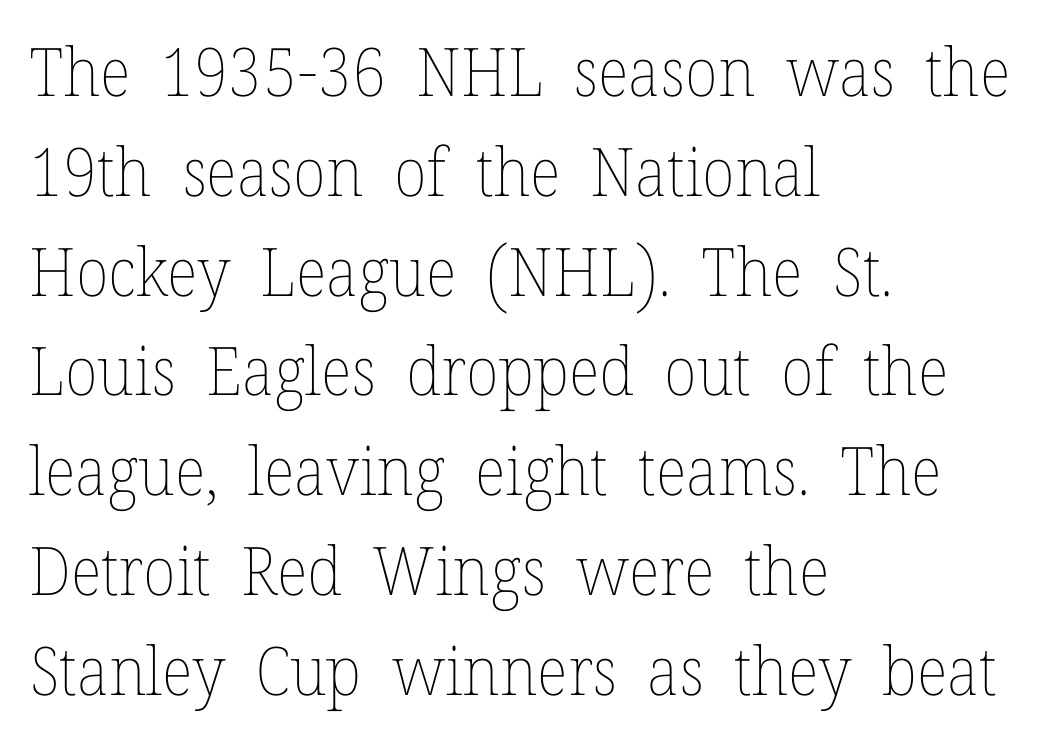
{"italic": "no", "bold": "no", "weight": "thin", "width": "normal", "stroke_contrast": "low", "x_height": "medium", "monospaced": "no", "underline": "no", "align": "left", "line_spacing": "normal", "line_spacing_ratio": 1.49, "letter_spacing": "normal", "letter_spacing_em": 0.0, "glyph_px": 67}
